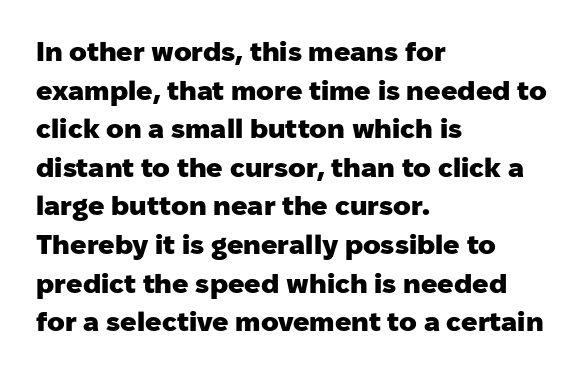
{"italic": "no", "bold": "yes", "underline": "no", "align": "left", "line_spacing": "normal", "line_spacing_ratio": 1.43, "letter_spacing": "normal", "letter_spacing_em": 0.0, "glyph_px": 27}
